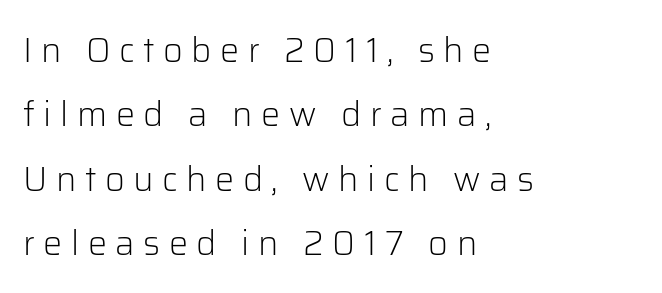
Quick note: not italic, upright. The glyphs in this specimen are sans serif. Descenders hang freely into open space. Honestly, the letter spacing is so wide it's the main thing you notice. Think of a printed novel: that variable character pitch is what you see here.
